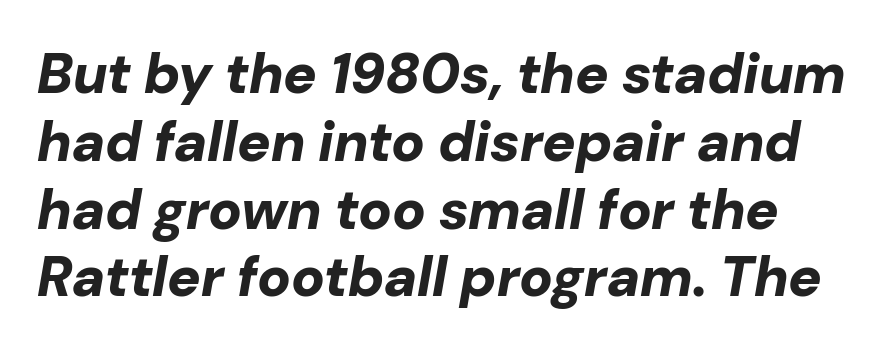
Q: Is the text bold? A: Yes.
Q: Is the text italic (slanted)? A: Yes, it leans right by about 10 degrees.
Q: Is the text underlined? A: No.
Q: Is the spacing between letters normal or unusually wide? A: Normal.
Q: Width (condensed, normal, or wide)? A: Normal.
Q: Stroke contrast? A: Low.
Q: x-height? A: Medium.
Q: Monospaced? A: No.
